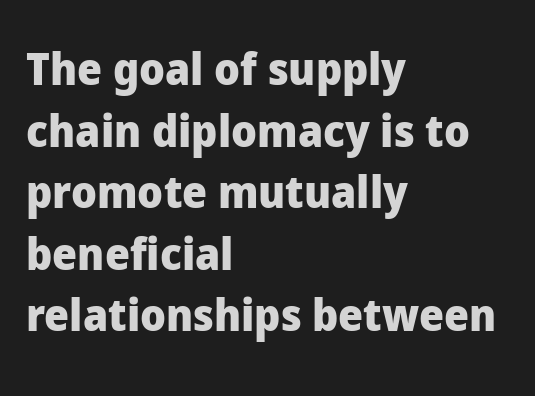
Nope, no serifs anywhere on these letters. This block has exactly the height ordinary leading produces. It's the straight-up-and-down kind of type. Weight check: bold — yes, fully. Looks like regular typesetting: each glyph gets only the width it needs.
